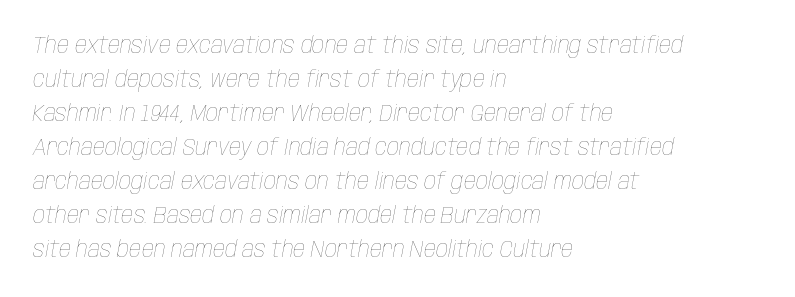
Q: Is the text bold? A: No.
Q: Is the text italic (slanted)? A: Yes, it leans right by about 10 degrees.
Q: Is the text underlined? A: No.
Q: How is the paragraph aligned? A: Left-aligned.
Q: Is the spacing between letters normal or unusually wide? A: Normal.
Q: Is the spacing between lines tight, normal or loose? A: Normal.
